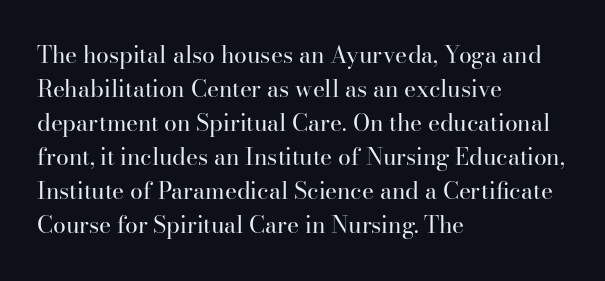
Q: Is the text bold? A: No.
Q: Is the text italic (slanted)? A: No, it is upright.
Q: Is the text underlined? A: No.
Q: How is the paragraph aligned? A: Left-aligned.
Q: Is the spacing between letters normal or unusually wide? A: Normal.
Q: Is the spacing between lines tight, normal or loose? A: Normal.
